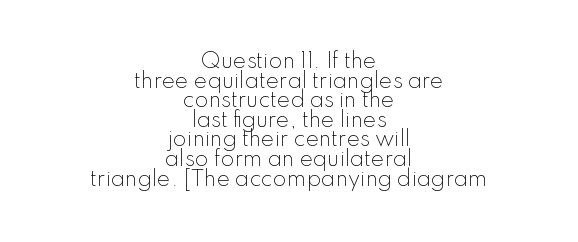
Honestly, the rows look squashed on top of each other. The zone under the glyphs is completely vacant. The cut favours lightness, reaching ordinary text weight at its darkest. Tracking here is standard; glyphs follow each other at the usual distance. A roman cut, with each character standing at attention.
